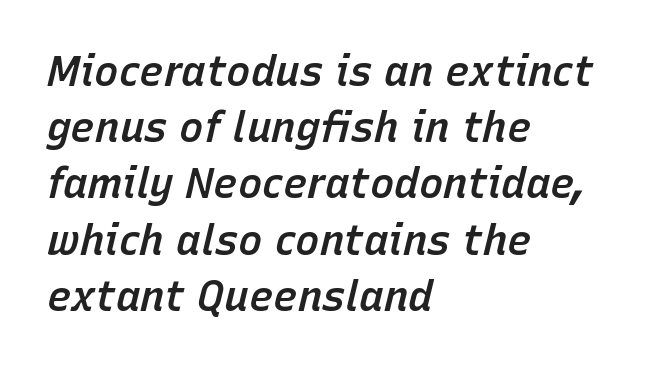
The image shows 41 px semibold type, italic (leaning right); set left-aligned, normal line spacing (1.37x), normal letter spacing, not underlined; low stroke contrast and a medium x-height.
